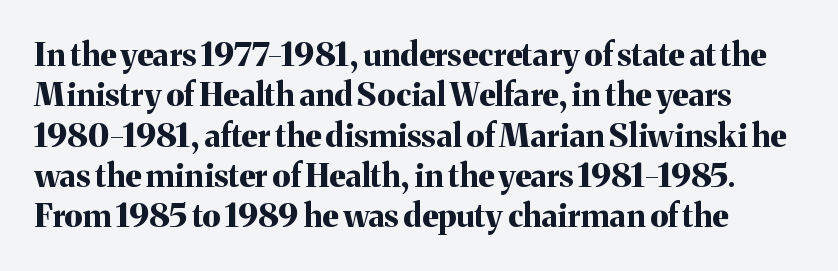
The string is rendered with underlining switched off. Ascenders rise straight up at ninety degrees. Does the weight exceed regular? Yes, all the way to bold. Does the leading feel generous? No, just average.
